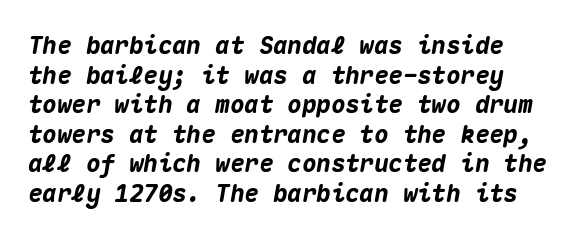
Anything drawn beneath the words? Only blank space. Is the type bold? Yes — the strokes are clearly thick and heavy. The face used here has a pronounced slope to its letters. The letterforms sit shoulder to shoulder at normal distance.
